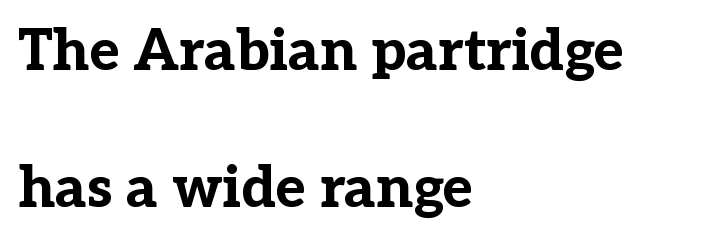
Summary of vertical rhythm: relaxed, with wide interline spacing. The type family on display is of the serif kind. Plain, unruled lines of type. You could not count columns in this text — the font is proportionally spaced. The letterforms sit shoulder to shoulder at normal distance.
